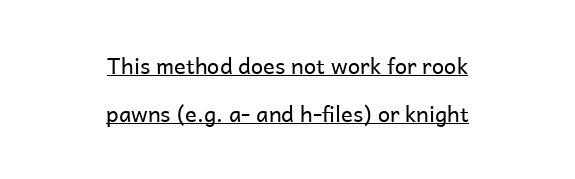
The line texture is even and compact thanks to regular tracking. Loosely led — the rows are spread out. Is the stroke heavy? The answer is a plain regular-or-lighter. If you drew a line through each stem, it would be perfectly vertical. Typeset on center — no edge is straight. Each line of the rendering has a horizontal stroke beneath the glyphs.
